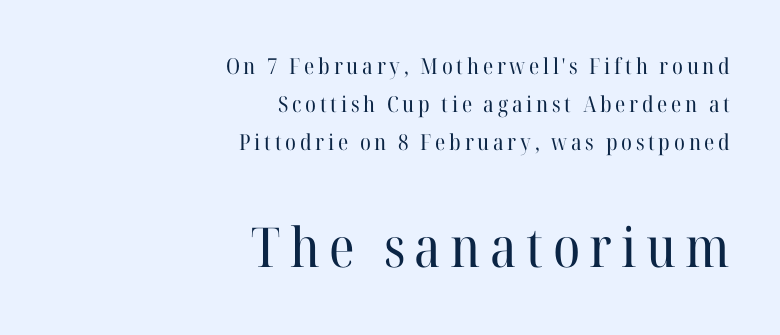
One-word summary of the alignment: right. The strip under each line holds only bare page. The letters stand upright; this is a roman face. Weight: regular or lighter.
